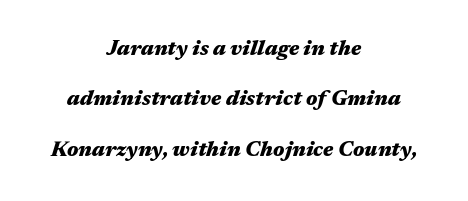
{"italic": "yes", "lean": "right", "slant_degrees": 17, "bold": "yes", "underline": "no", "align": "center", "line_spacing": "loose", "line_spacing_ratio": 2.4, "letter_spacing": "normal", "letter_spacing_em": 0.0, "glyph_px": 21}
